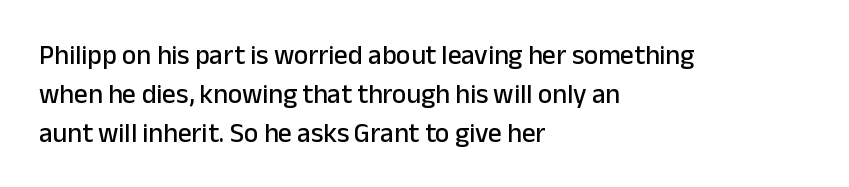
{"italic": "no", "underline": "no", "align": "left", "line_spacing": "normal", "line_spacing_ratio": 1.44, "letter_spacing": "normal", "letter_spacing_em": 0.0, "glyph_px": 27}
